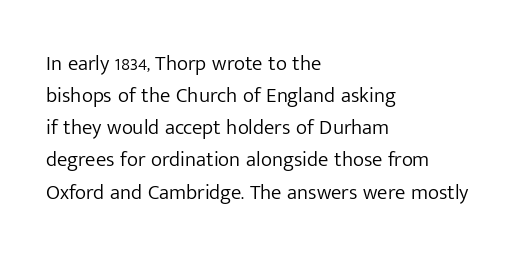
Is the block centered? No — it sits flush against the left margin. Honestly, the row spacing looks completely unremarkable. Check under the words: just untouched page. Ascenders rise straight up at ninety degrees. Nobody touched the tracking dial on this one.
